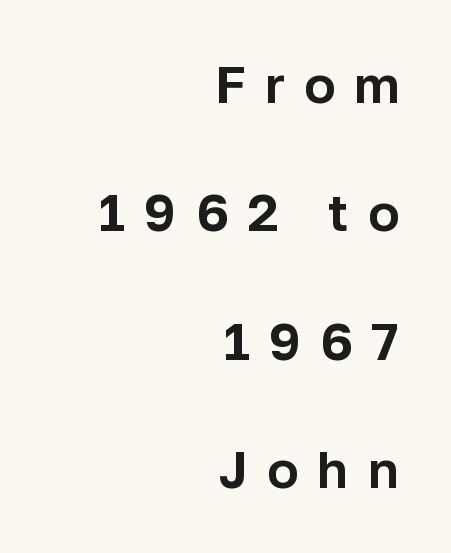
Honestly, there is no underline to notice here at all. These lines are rendered in a variable-pitch font. You could fit nearly another row in the gap between these rows. The passage is arranged like a letterhead date or caption credit — flush right. Tall strokes in this sample are plumb rather than angled. These lines are composed in type without serifs.
